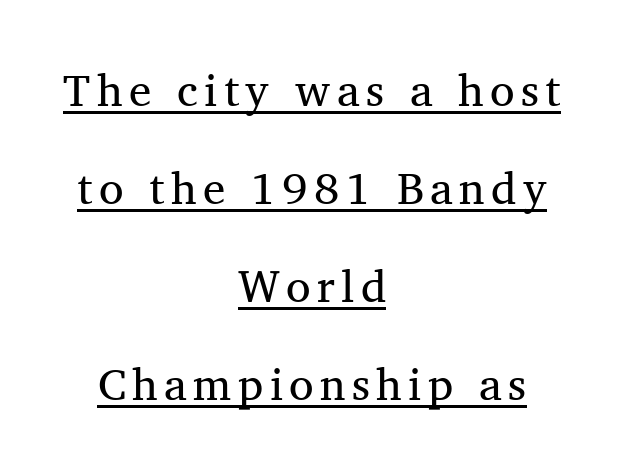
{"serif": "yes", "italic": "no", "bold": "no", "weight": "regular", "width": "normal", "stroke_contrast": "medium", "x_height": "medium", "monospaced": "no", "underline": "yes", "align": "center", "line_spacing": "loose", "line_spacing_ratio": 2.18, "glyph_px": 45}
